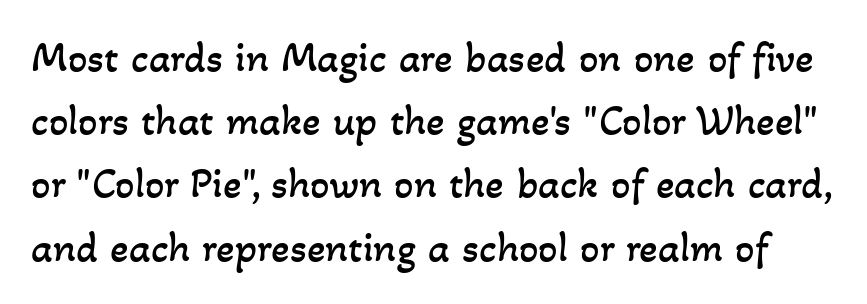
The image shows 43 px regular-weight type; set normal line spacing (1.47x), normal letter spacing, not underlined; low stroke contrast and a small x-height.
